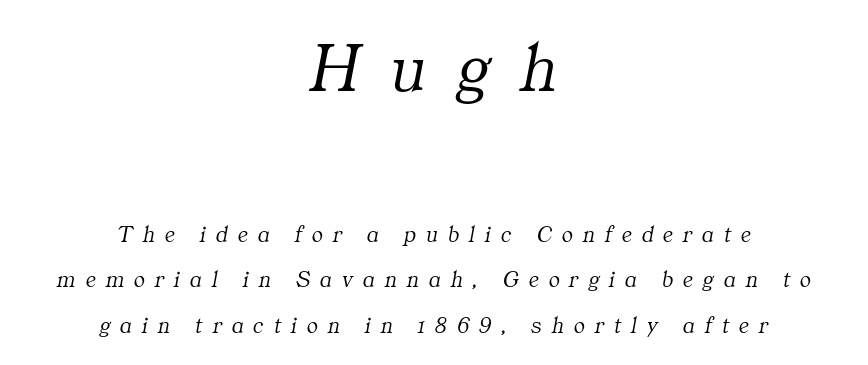
Q: Is the text bold? A: No.
Q: Is the text italic (slanted)? A: Yes, it leans right by about 11 degrees.
Q: Is the typeface a serif or a sans-serif typeface? A: Serif.
Q: Is the text underlined? A: No.
Q: How is the paragraph aligned? A: Centered.
Q: Is the spacing between letters normal or unusually wide? A: Unusually wide.
Q: Is the spacing between lines tight, normal or loose? A: Loose.
Q: Which block of text is set in a larger size, the first (top) or the second (bottom)? A: The first (top) one.
Q: Width (condensed, normal, or wide)? A: Normal.
Q: Stroke contrast? A: Medium.
Q: x-height? A: Medium.
Q: Monospaced? A: No.
